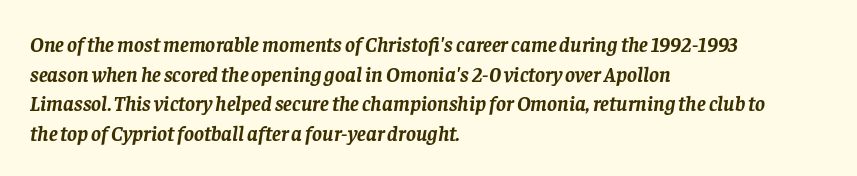
The image shows 21 px bold type, italic (leaning right); set left-aligned, normal line spacing (1.41x), normal letter spacing, not underlined.
